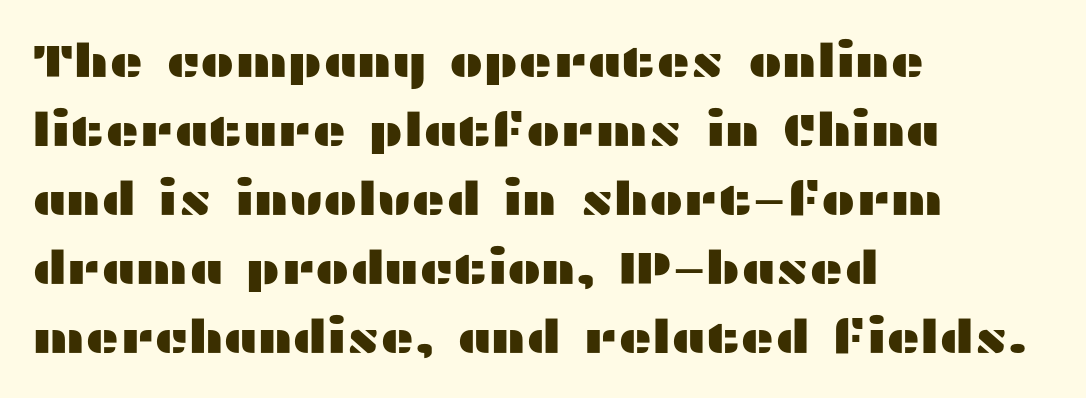
Q: Is the text italic (slanted)? A: No, it is upright.
Q: Is the typeface a serif or a sans-serif typeface? A: Sans-serif.
Q: Is the text underlined? A: No.
Q: How is the paragraph aligned? A: Left-aligned.
Q: Is the spacing between letters normal or unusually wide? A: Normal.
Q: Is the spacing between lines tight, normal or loose? A: Normal.
Q: Width (condensed, normal, or wide)? A: Wide.
Q: Stroke contrast? A: Medium.
Q: x-height? A: Medium.
Q: Monospaced? A: No.
